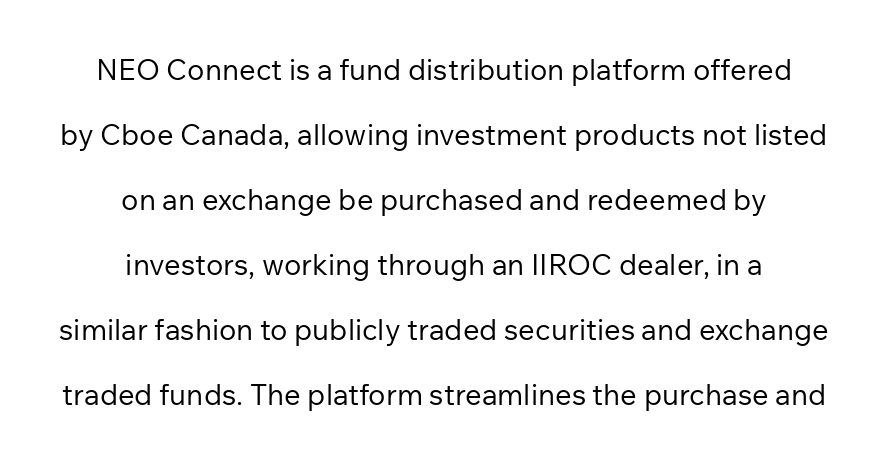
The image shows 29 px regular-weight sans-serif type, upright; set centered, loose line spacing (2.24x), normal letter spacing, not underlined; low stroke contrast and a medium x-height.
